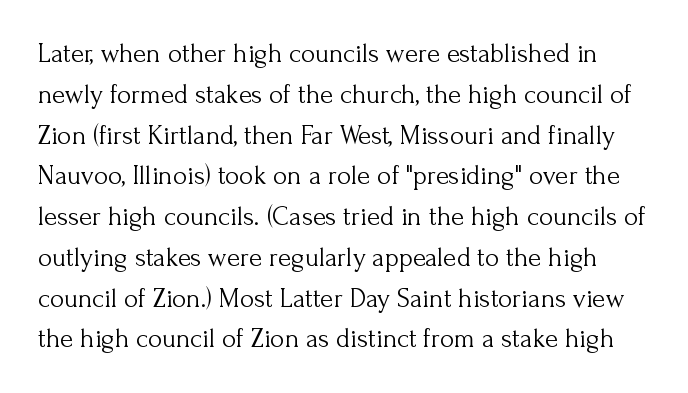
{"italic": "no", "bold": "no", "underline": "no", "line_spacing": "normal", "line_spacing_ratio": 1.51, "letter_spacing": "normal", "letter_spacing_em": 0.0, "glyph_px": 27}
